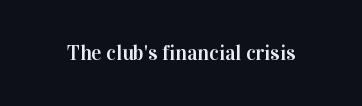
{"italic": "no", "underline": "no", "letter_spacing": "normal", "letter_spacing_em": 0.0, "glyph_px": 21}
